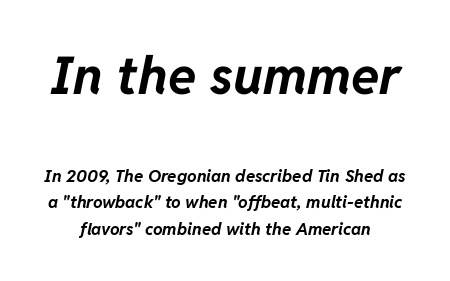
Two sizes are in play, and the larger belongs to the first block. Think of a printed novel: that variable character pitch is what you see here. Bold? Absolutely — the strokes are thick and heavy. Is the type slanted? Yes — the strokes lean at a clear angle.
